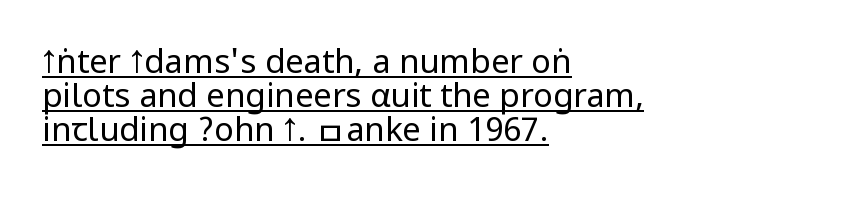
Serif or sans? Sans — the stroke terminals are bare. The typography opts for an upright posture over an oblique one. Beneath each row of characters lies a ruled line. Where is the straight margin? On the left. What stands out about the letter spacing? Nothing — it is the standard amount. In terms of leading, this rendering errs on the cramped side.
